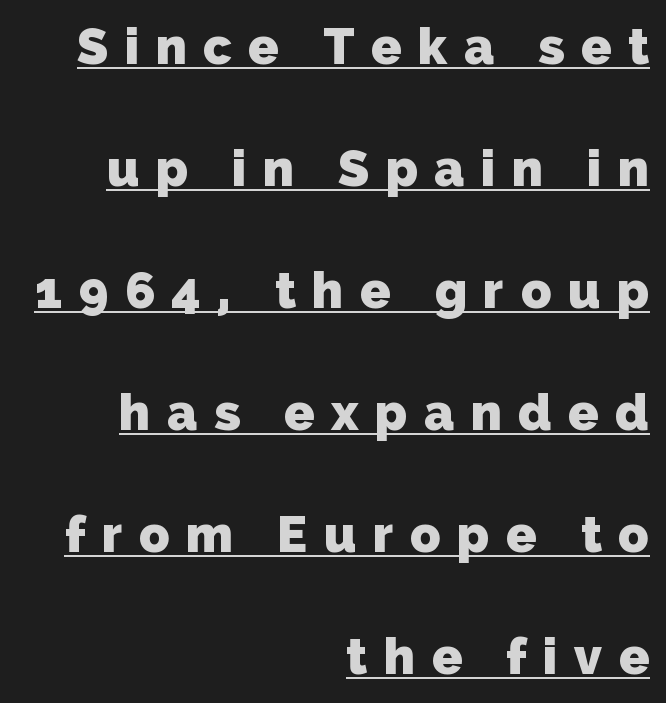
The image shows 50 px heavy sans-serif type; set right-aligned, loose line spacing (2.44x), unusually wide letter spacing (+0.33 em), underlined; low stroke contrast and a medium x-height.
